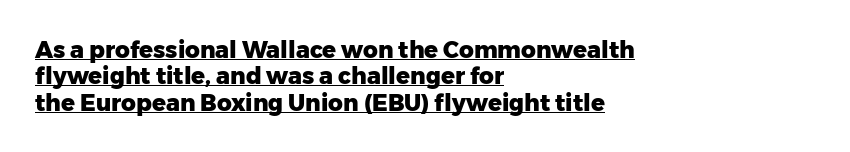
Q: Is the text bold? A: Yes.
Q: Is the text italic (slanted)? A: No, it is upright.
Q: Is the text underlined? A: Yes.
Q: How is the paragraph aligned? A: Left-aligned.
Q: Is the spacing between letters normal or unusually wide? A: Normal.
Q: Is the spacing between lines tight, normal or loose? A: Tight.
